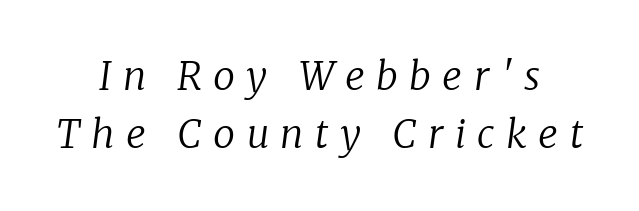
{"serif": "yes", "italic": "yes", "lean": "right", "slant_degrees": 8, "bold": "no", "weight": "regular", "width": "normal", "stroke_contrast": "low", "x_height": "medium", "monospaced": "no", "underline": "no", "align": "center", "line_spacing": "normal", "line_spacing_ratio": 1.5, "letter_spacing": "wide", "letter_spacing_em": 0.29, "glyph_px": 39}
